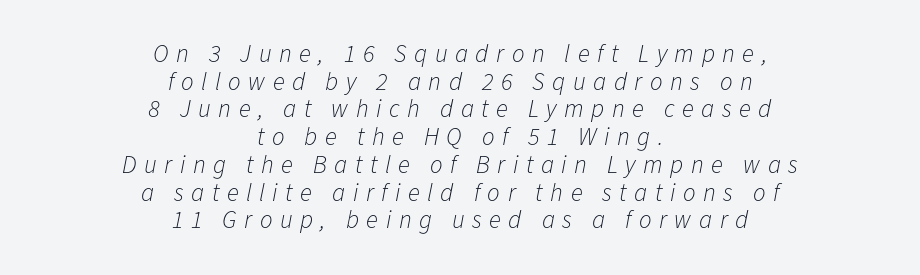
Q: Is the text bold? A: No.
Q: Is the text italic (slanted)? A: Yes, it leans right by about 11 degrees.
Q: Is the text underlined? A: No.
Q: How is the paragraph aligned? A: Centered.
Q: Is the spacing between letters normal or unusually wide? A: Unusually wide.
Q: Is the spacing between lines tight, normal or loose? A: Tight.
